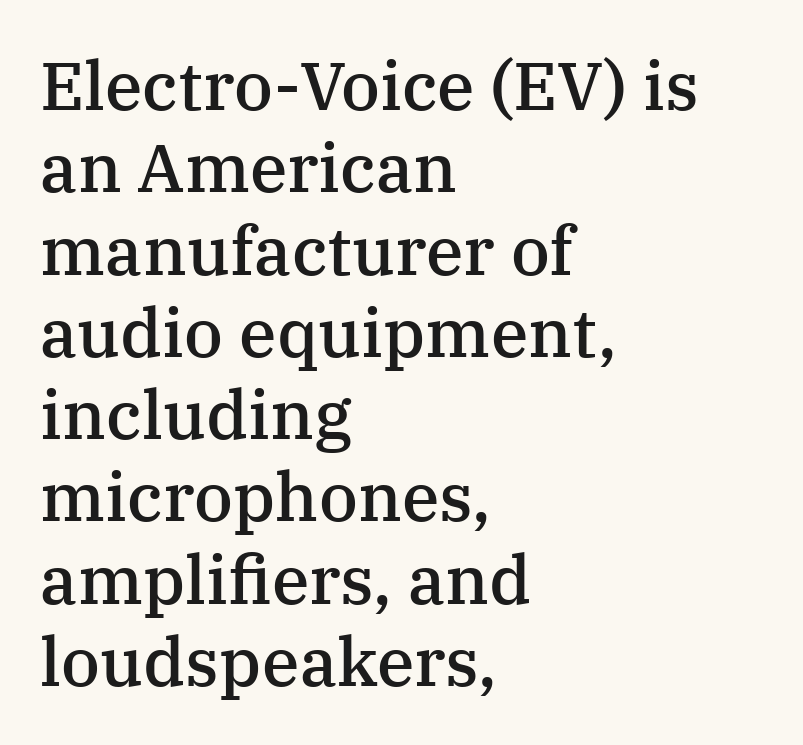
The font is running at a semibold setting, under full bold. If you drew a line through each stem, it would be perfectly vertical. The area under the type is left untouched. Compared with a centered layout, this one pins lines to the left instead. What stands out about the letter spacing? Nothing — it is the standard amount.
